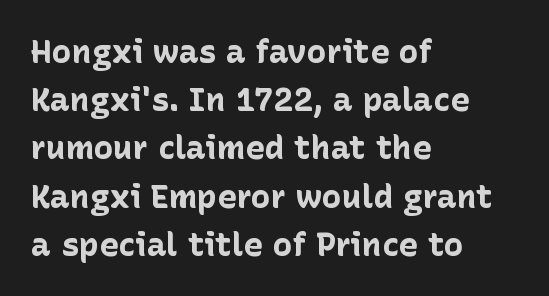
{"serif": "no", "italic": "no", "bold": "yes", "weight": "bold", "width": "normal", "stroke_contrast": "low", "x_height": "medium", "monospaced": "no", "underline": "no", "align": "left", "line_spacing": "normal", "line_spacing_ratio": 1.46, "letter_spacing": "normal", "letter_spacing_em": 0.0, "glyph_px": 33}
